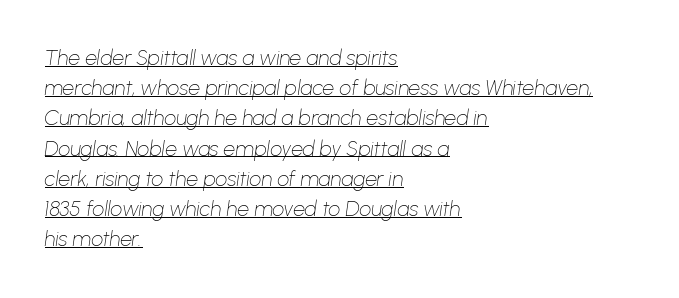
{"italic": "yes", "lean": "right", "slant_degrees": 8, "bold": "no", "underline": "yes", "align": "left", "line_spacing": "normal", "line_spacing_ratio": 1.44, "letter_spacing": "normal", "letter_spacing_em": 0.0, "glyph_px": 21}
